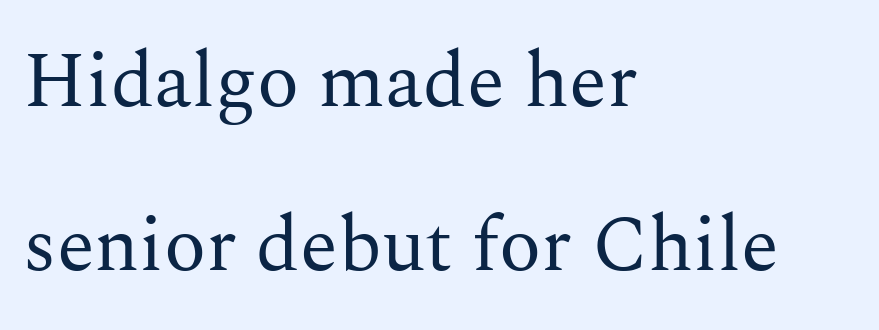
The image shows 78 px regular-weight serif type, upright; set left-aligned, loose line spacing (2.1x), normal letter spacing, not underlined; medium stroke contrast and a medium x-height.
